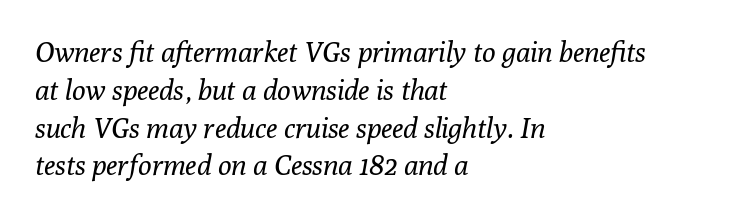
Q: Is the text bold? A: No.
Q: Is the text italic (slanted)? A: Yes, it leans right by about 10 degrees.
Q: Is the typeface a serif or a sans-serif typeface? A: Serif.
Q: Is the text underlined? A: No.
Q: How is the paragraph aligned? A: Left-aligned.
Q: Is the spacing between letters normal or unusually wide? A: Normal.
Q: Is the spacing between lines tight, normal or loose? A: Normal.
Q: Width (condensed, normal, or wide)? A: Normal.
Q: Stroke contrast? A: Low.
Q: x-height? A: Medium.
Q: Monospaced? A: No.
